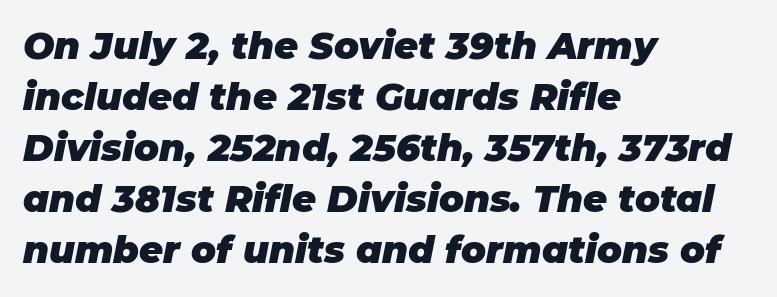
The image shows 37 px heavy type, italic (leaning right); set left-aligned, normal line spacing (1.38x), normal letter spacing, not underlined; low stroke contrast and a large x-height.
